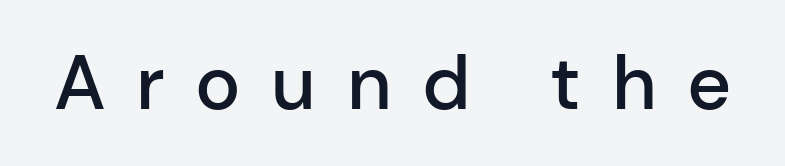
The image shows 76 px semibold sans-serif type, upright; set unusually wide letter spacing (+0.4 em), not underlined; low stroke contrast and a medium x-height.
